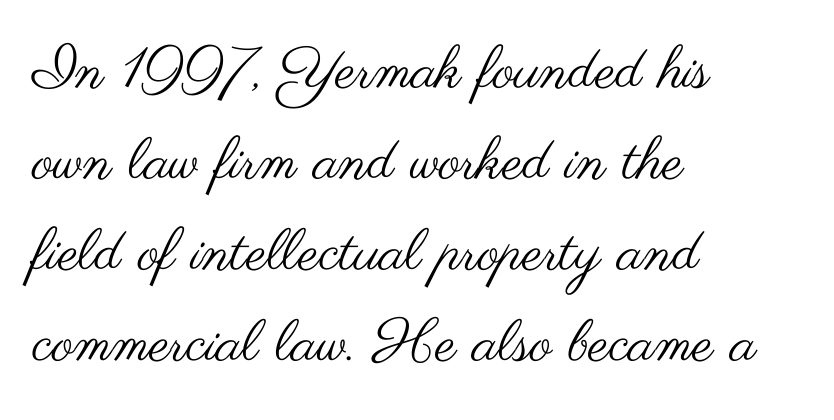
The image shows 58 px regular-weight, wide sans-serif type; set left-aligned, normal line spacing (1.57x), normal letter spacing, not underlined; medium stroke contrast and a small x-height.
